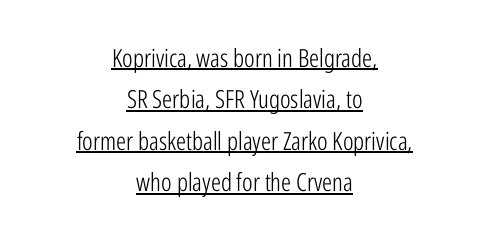
{"italic": "no", "bold": "no", "underline": "yes", "align": "center", "line_spacing": "normal", "line_spacing_ratio": 1.66, "letter_spacing": "normal", "letter_spacing_em": 0.0, "glyph_px": 25}
